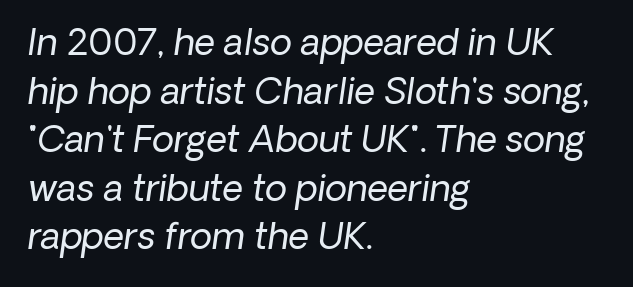
Q: Is the text bold? A: No.
Q: Is the typeface a serif or a sans-serif typeface? A: Sans-serif.
Q: Is the text underlined? A: No.
Q: How is the paragraph aligned? A: Left-aligned.
Q: Is the spacing between letters normal or unusually wide? A: Normal.
Q: Is the spacing between lines tight, normal or loose? A: Normal.
Q: Width (condensed, normal, or wide)? A: Normal.
Q: Stroke contrast? A: Low.
Q: x-height? A: Medium.
Q: Monospaced? A: No.
